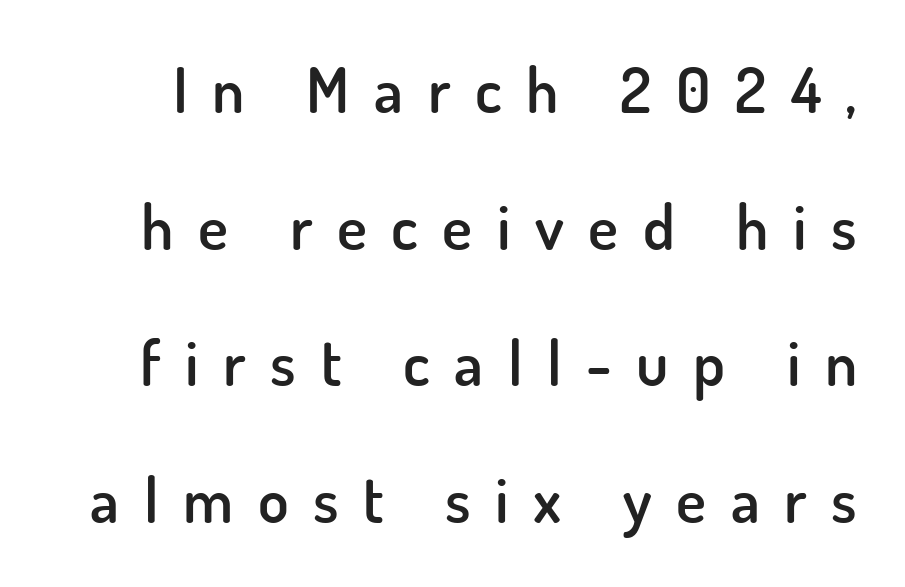
{"serif": "no", "italic": "no", "bold": "semi", "weight": "semibold", "width": "normal", "stroke_contrast": "low", "x_height": "small", "monospaced": "no", "underline": "no", "line_spacing": "loose", "line_spacing_ratio": 2.17, "letter_spacing": "wide", "letter_spacing_em": 0.39, "glyph_px": 63}
